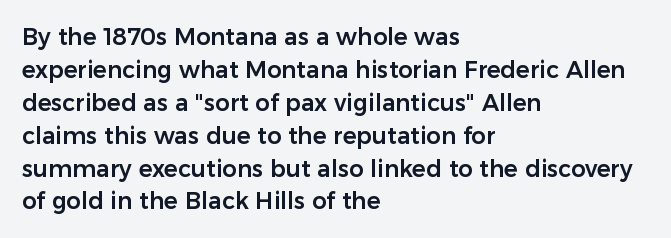
The image shows 23 px text type, upright; set left-aligned, normal line spacing (1.43x), normal letter spacing, not underlined.
